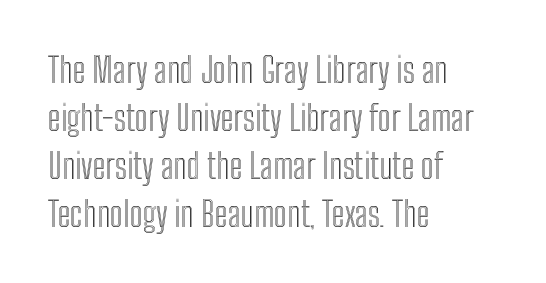
The rendering uses natural spacing where letterforms have individual widths. Every row of glyphs begins at an identical x-position on the left. Unlike italic type, these characters show no tilt at all. Quick note: underline off.
